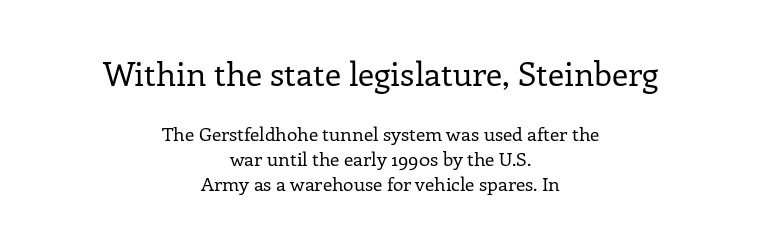
The passage shown is typed in a proportional face where columns would drift. Letters have the restrained weight of plain body copy at most. Regarding leading, the lines here are spaced in the standard way. Each row of text sits above clean, open space. Here the first block reads like a headline and the second like body copy.
